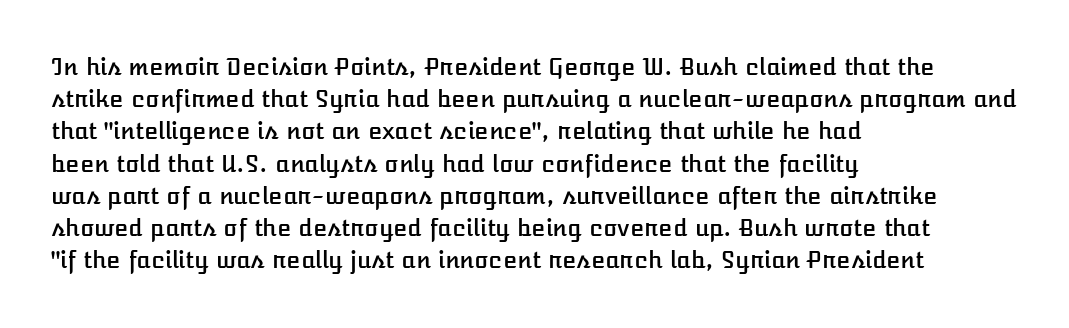
Does the leading feel generous? No, just average. The paragraph shown leans on its left margin. The string is rendered with underlining switched off. Here the glyphs are tracked normally, forming tight word shapes. The font's upright variant was chosen for this text.
